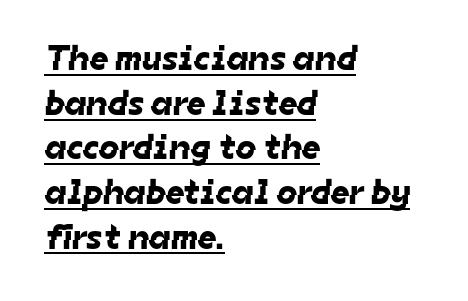
The passage shown is underscored from start to finish. These lines keep a tight, regular rhythm from letter to letter. These lines are rendered in a variable-pitch font. Type style note: lacks serifs.
